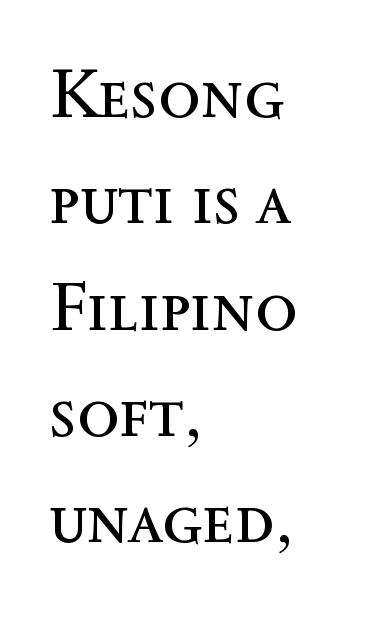
The image shows 69 px regular-weight type, upright; set left-aligned, normal line spacing (1.54x), normal letter spacing, not underlined; a medium x-height.
